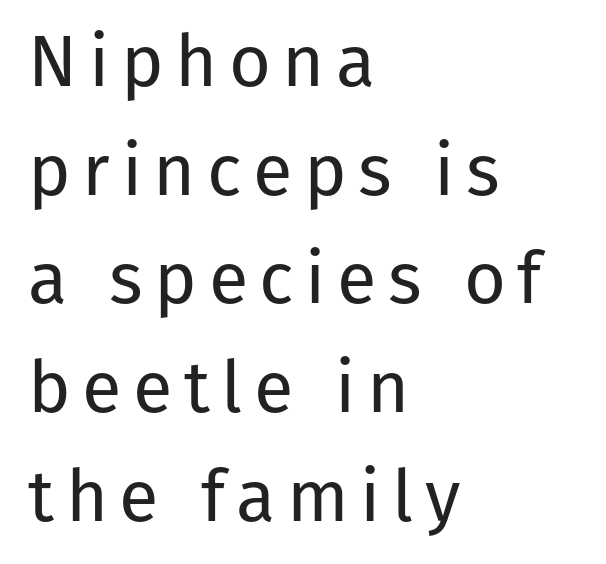
{"serif": "no", "italic": "no", "bold": "no", "weight": "regular", "width": "normal", "stroke_contrast": "low", "x_height": "medium", "monospaced": "no", "underline": "no", "align": "left", "line_spacing": "normal", "line_spacing_ratio": 1.51, "glyph_px": 72}
